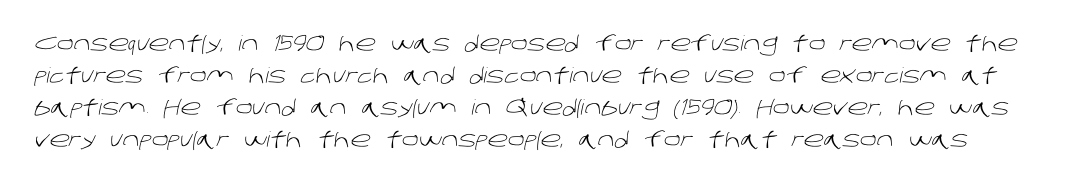
{"bold": "no", "underline": "no", "line_spacing": "normal", "line_spacing_ratio": 1.52, "letter_spacing": "normal", "letter_spacing_em": 0.0, "glyph_px": 21}
